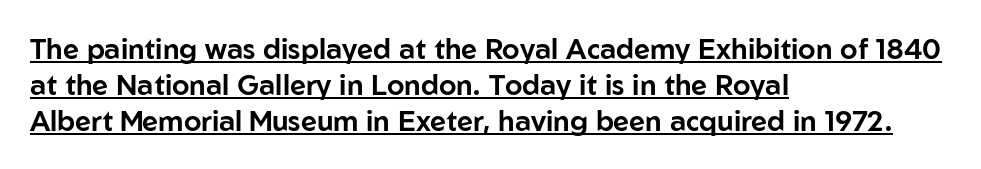
{"serif": "no", "italic": "no", "width": "normal", "stroke_contrast": "low", "x_height": "medium", "monospaced": "no", "underline": "yes", "align": "left", "line_spacing": "normal", "line_spacing_ratio": 1.29, "letter_spacing": "normal", "letter_spacing_em": 0.0, "glyph_px": 28}
